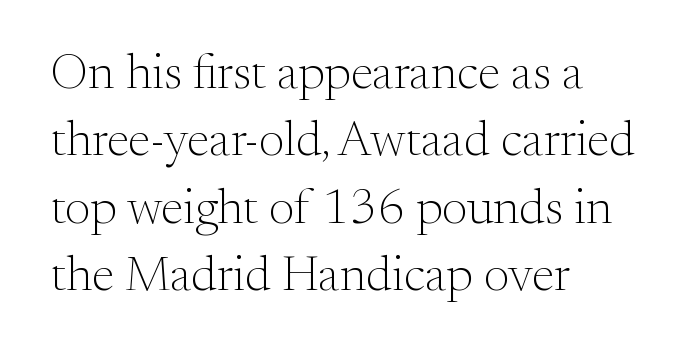
Q: Is the text bold? A: No.
Q: Is the text italic (slanted)? A: No, it is upright.
Q: Is the typeface a serif or a sans-serif typeface? A: Serif.
Q: Is the text underlined? A: No.
Q: How is the paragraph aligned? A: Left-aligned.
Q: Is the spacing between letters normal or unusually wide? A: Normal.
Q: Is the spacing between lines tight, normal or loose? A: Normal.
Q: Width (condensed, normal, or wide)? A: Normal.
Q: Stroke contrast? A: Medium.
Q: x-height? A: Small.
Q: Monospaced? A: No.
